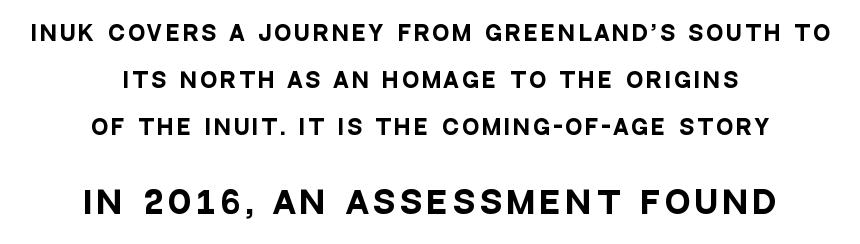
The image shows 30 px heavy, condensed sans-serif type, upright; set centered, loose line spacing (2.34x), not underlined; the second (bottom) block is 1.5x larger; low stroke contrast and a large x-height.
